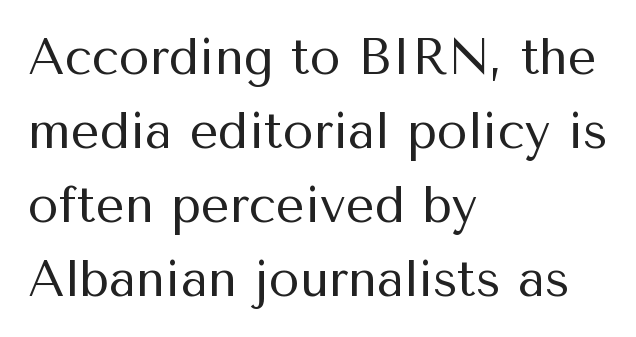
Examine the stroke ends and you'll find no serifs. Line starts are locked; line ends wander. The rows are spaced the way most documents space them. Is there any slant? The stems are plumb. The rendering keeps characters at their native spacing. Check under the words: just untouched page.
